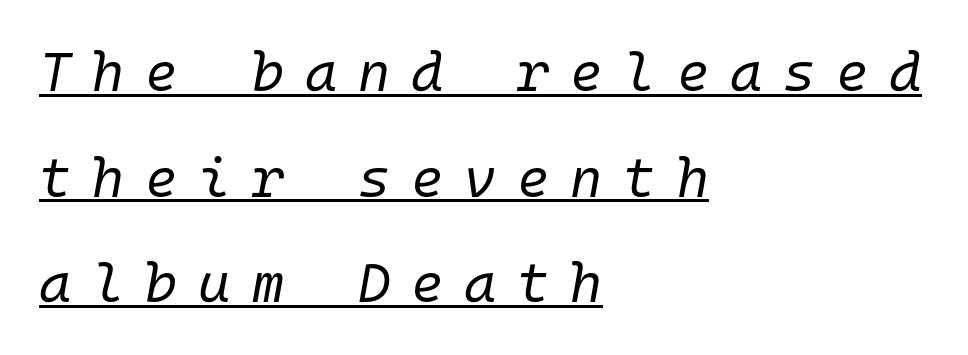
The image shows 55 px regular-weight type, italic (leaning right), monospaced; set left-aligned, loose line spacing (1.92x), unusually wide letter spacing (+0.38 em), underlined; low stroke contrast and a medium x-height.
